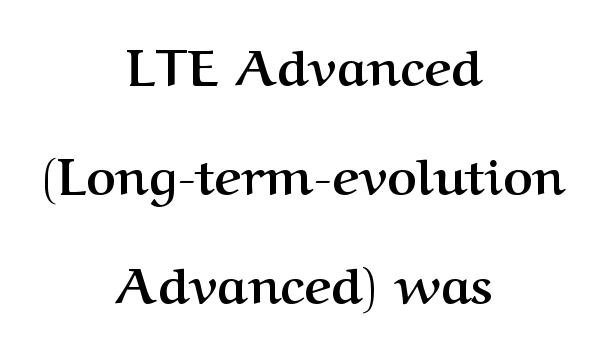
{"serif": "yes", "italic": "no", "bold": "yes", "weight": "semibold", "width": "normal", "stroke_contrast": "medium", "x_height": "medium", "monospaced": "no", "underline": "no", "align": "center", "line_spacing": "loose", "line_spacing_ratio": 2.14, "letter_spacing": "normal", "letter_spacing_em": 0.0, "glyph_px": 51}
